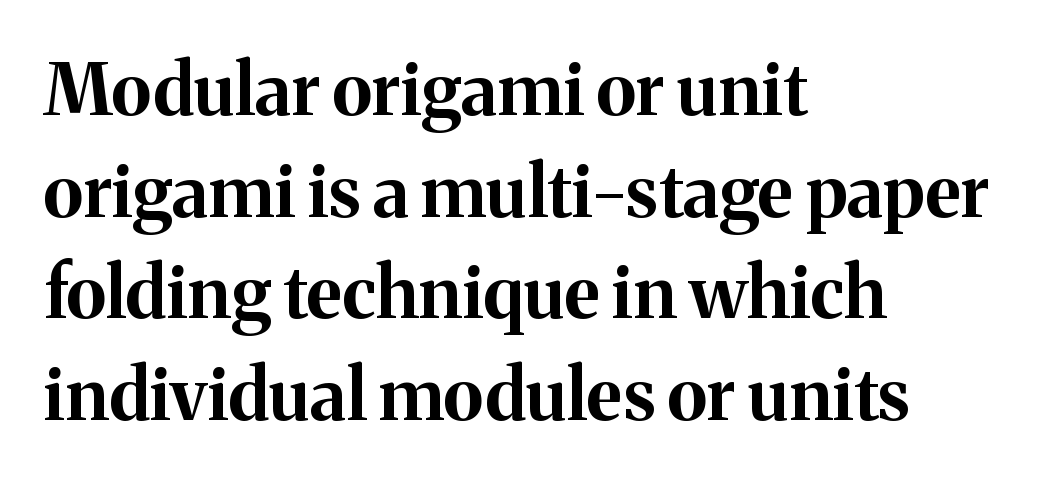
The image shows 72 px bold serif type, upright; set left-aligned, normal line spacing (1.41x), normal letter spacing, not underlined; medium stroke contrast and a medium x-height.
